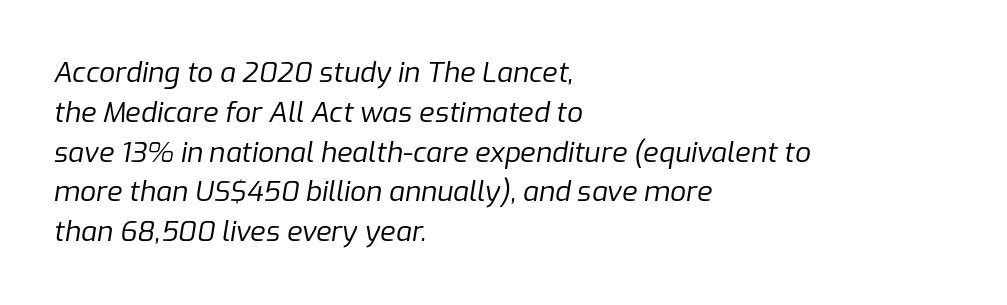
Q: Is the text bold? A: No.
Q: Is the text italic (slanted)? A: Yes, it leans right by about 9 degrees.
Q: Is the text underlined? A: No.
Q: How is the paragraph aligned? A: Left-aligned.
Q: Is the spacing between letters normal or unusually wide? A: Normal.
Q: Is the spacing between lines tight, normal or loose? A: Normal.
Q: Width (condensed, normal, or wide)? A: Normal.
Q: Stroke contrast? A: Low.
Q: x-height? A: Medium.
Q: Monospaced? A: No.
